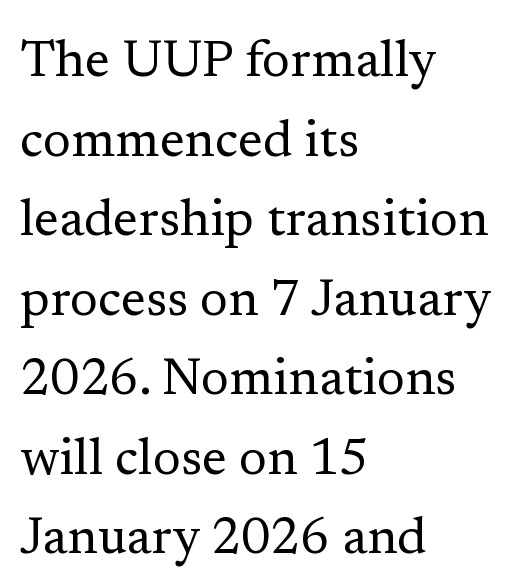
The compositor pushed each line to the left boundary. Character widths vary here, with narrow letters taking less room than wide ones. A light-to-regular cut is what we see here. Every character sits straight up, as roman type does. The vertical gap from one line to the next is medium.
